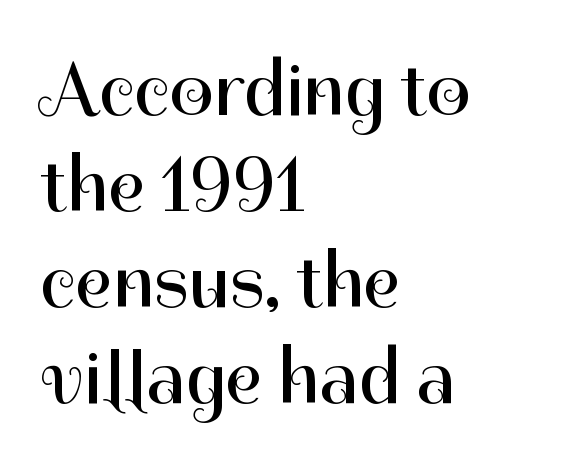
Q: Is the text bold? A: No.
Q: Is the text italic (slanted)? A: No, it is upright.
Q: Is the typeface a serif or a sans-serif typeface? A: Sans-serif.
Q: Is the text underlined? A: No.
Q: How is the paragraph aligned? A: Left-aligned.
Q: Is the spacing between letters normal or unusually wide? A: Normal.
Q: Width (condensed, normal, or wide)? A: Normal.
Q: Stroke contrast? A: High.
Q: x-height? A: Medium.
Q: Monospaced? A: No.
